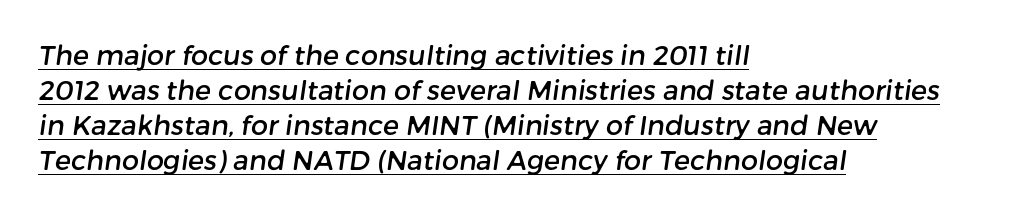
Notice how the passage keeps a crisp vertical edge on the left only. The rendered words wear a rule along their underside. Interline gaps are of average width in this sample. The letters sit at their default tracking, neither squeezed nor spread.
